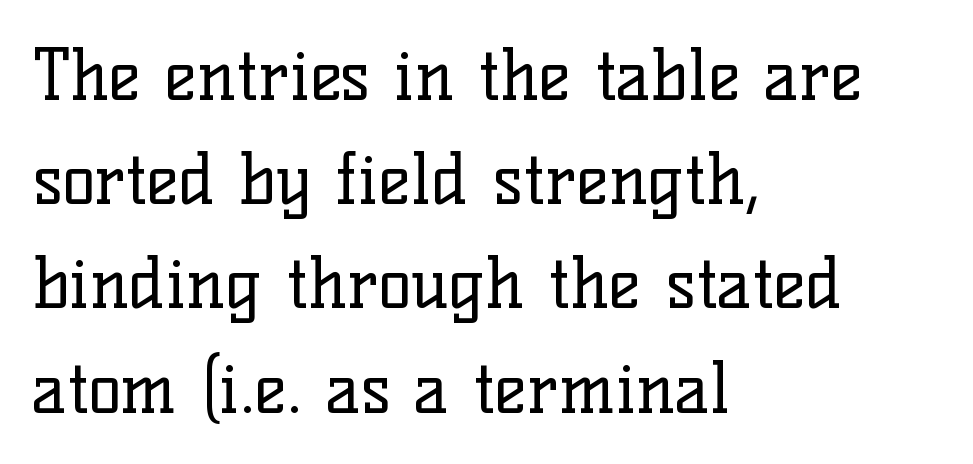
Q: Is the text bold? A: No.
Q: Is the text italic (slanted)? A: No, it is upright.
Q: Is the typeface a serif or a sans-serif typeface? A: Serif.
Q: Is the text underlined? A: No.
Q: How is the paragraph aligned? A: Left-aligned.
Q: Is the spacing between letters normal or unusually wide? A: Normal.
Q: Is the spacing between lines tight, normal or loose? A: Normal.
Q: Width (condensed, normal, or wide)? A: Normal.
Q: Stroke contrast? A: Low.
Q: x-height? A: Medium.
Q: Monospaced? A: No.
